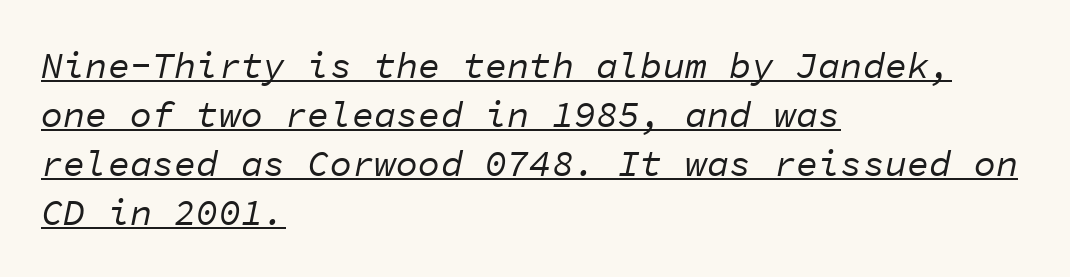
The cut favours lightness, reaching ordinary text weight at its darkest. If you drew a line through each stem, it would be angled. This rendering features underlined lettering. Note the uniform advance width — an 'i' takes as much space as an 'm'. Line beginnings align vertically; line endings do not. The line texture is even and compact thanks to regular tracking.
